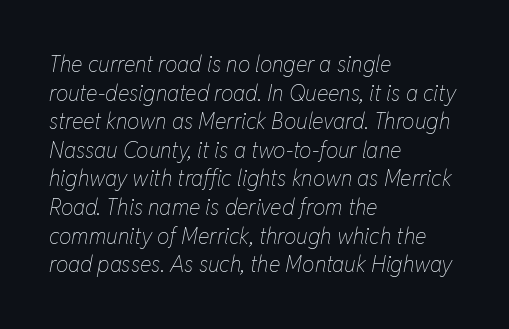
The image shows 22 px text type, italic (leaning right); set left-aligned, normal line spacing (1.3x), normal letter spacing, not underlined.
